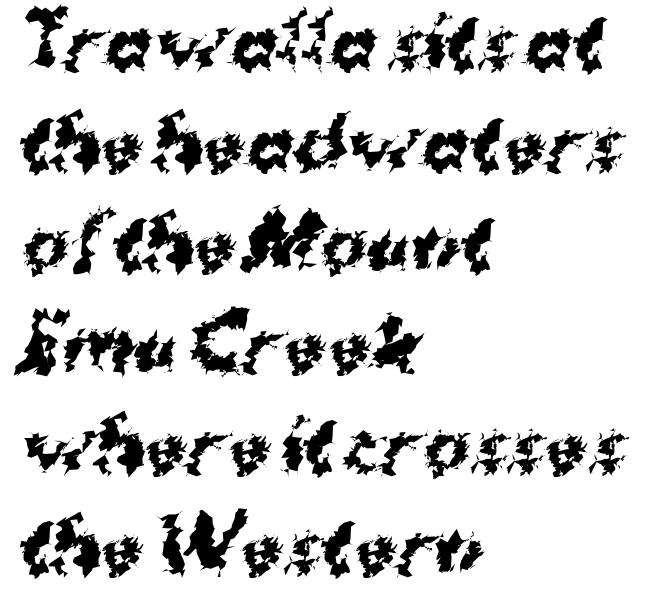
The image shows 69 px bold sans-serif type; set left-aligned, normal line spacing (1.46x), normal letter spacing, not underlined; medium stroke contrast and a medium x-height.
